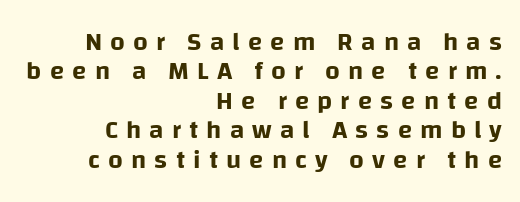
The image shows 26 px text type, upright; set right-aligned, tight line spacing (1.13x), unusually wide letter spacing (+0.31 em), not underlined.
